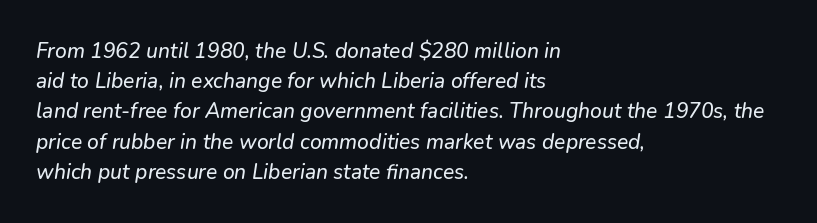
The image shows 21 px text type, italic (leaning right); set left-aligned, normal line spacing (1.44x), normal letter spacing, not underlined.
